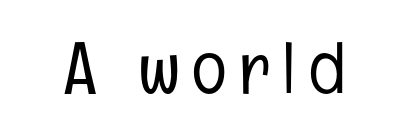
This is roman type, the default non-slanted kind. In terms of letterform style, serifs are entirely absent. The glyphs are unaccompanied by any horizontal stroke below them. Each letter keeps its own natural width here, so spacing adapts to shape.
